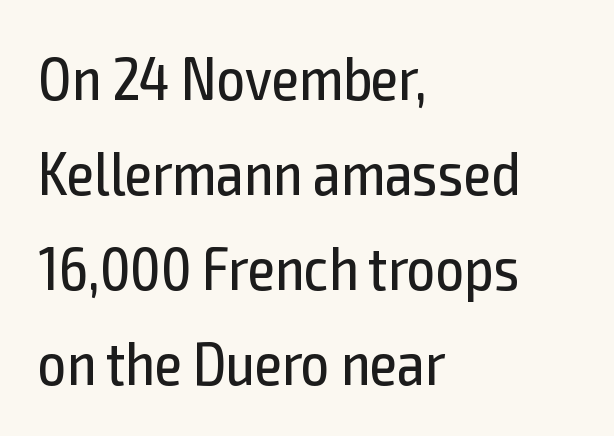
Looks like regular typesetting: each glyph gets only the width it needs. Honestly, there is no underline to notice here at all. Weight class: somewhere from thin through regular. Font category for this specimen: sans-serif. This is the regular roman posture of the typeface.
